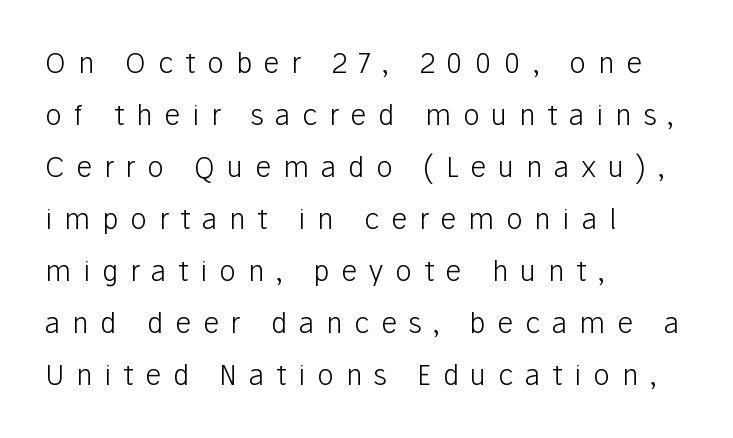
The image shows 28 px light sans-serif type, upright; set left-aligned, line spacing 1.86x, unusually wide letter spacing (+0.42 em), not underlined; low stroke contrast and a medium x-height.
